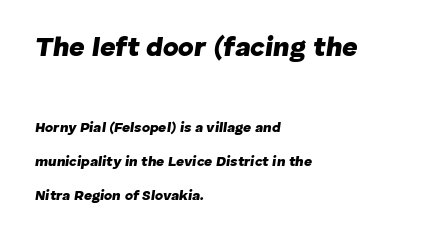
The image shows 27 px bold type, italic (leaning right); set left-aligned, loose line spacing (2.4x), normal letter spacing, not underlined; the first (top) block is 1.93x larger.
